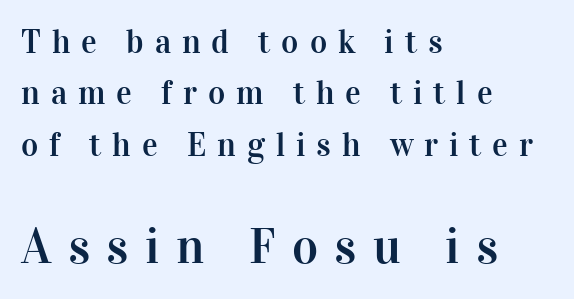
The face used here is rendered with a markedly widened letterfit. Casual observation: everything's shoved over to the left. The leading is moderate, giving the passage an even texture. The composition opens small and finishes big. Posture: vertical. Nobody drew a line under any word here.
